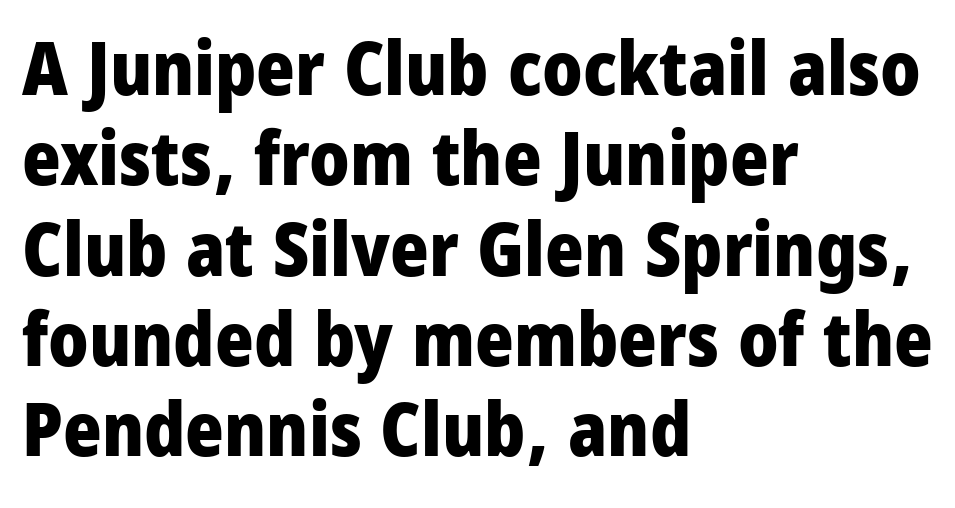
The type family on display is of the sans-serif kind. In terms of posture, this sample is upright. Glyph-to-glyph distance matches everyday printed text. Is this a fixed-width face? No — the glyphs have proportional, varying widths. A full-strength bold gives these letters their thick strokes.
